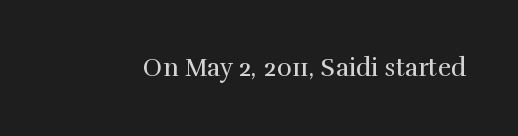
{"italic": "no", "bold": "no", "underline": "no", "letter_spacing": "normal", "letter_spacing_em": 0.0, "glyph_px": 25}
